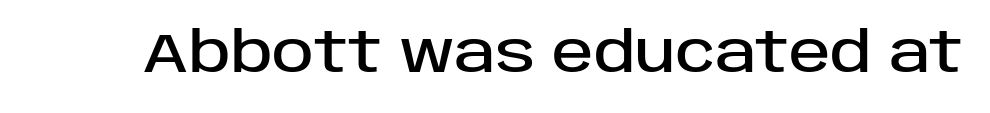
The image shows 56 px sans-serif type, upright; set normal letter spacing, not underlined; low stroke contrast and a large x-height.
